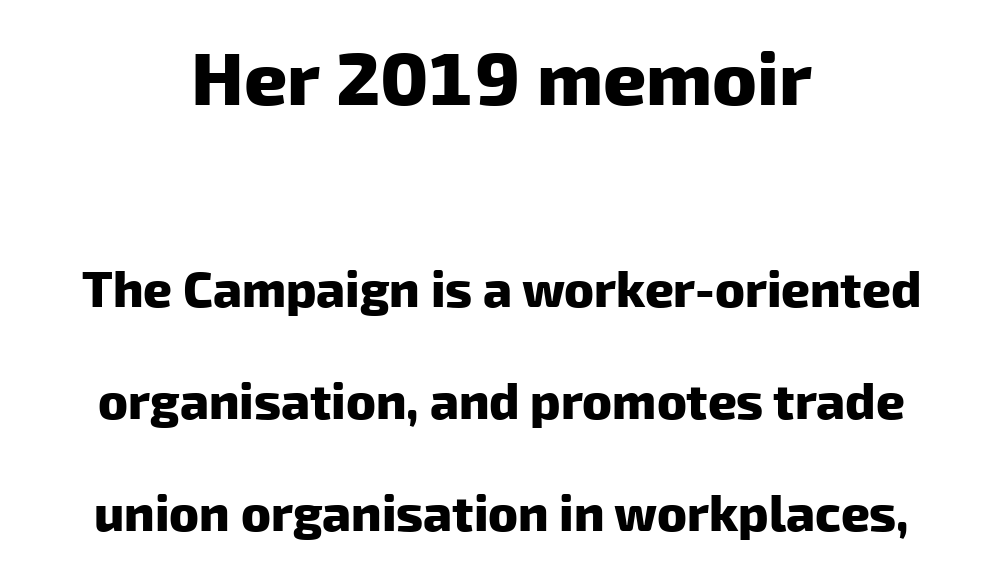
{"serif": "no", "bold": "yes", "weight": "heavy", "width": "normal", "stroke_contrast": "low", "x_height": "medium", "monospaced": "no", "underline": "no", "align": "center", "line_spacing": "loose", "line_spacing_ratio": 2.24, "letter_spacing": "normal", "letter_spacing_em": 0.0, "larger_block": "first", "size_ratio": 1.5, "glyph_px": 75}
